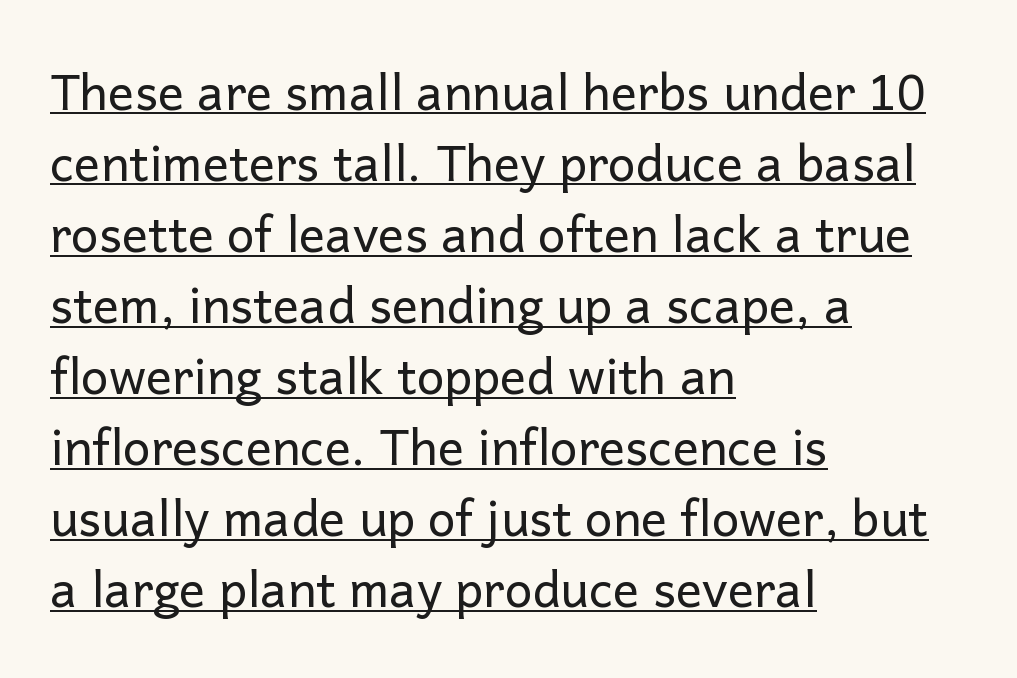
Stems and bowls with no extra thickness — not bold. Compared with a centered layout, this one pins lines to the left instead. To sum up the face: it is a sans, with no serifs. The lines sit at an ordinary, default distance from one another. Honestly, the underline is the first thing you notice here.
